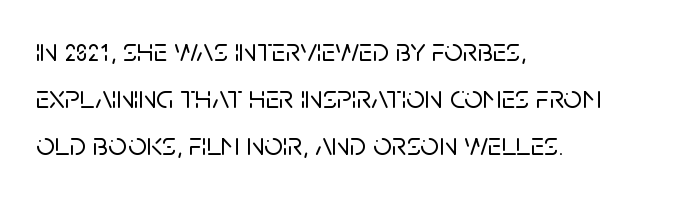
{"serif": "no", "italic": "no", "width": "normal", "stroke_contrast": "low", "x_height": "large", "monospaced": "no", "underline": "no", "align": "left", "line_spacing": "normal", "line_spacing_ratio": 1.43, "letter_spacing": "normal", "letter_spacing_em": 0.0, "glyph_px": 33}
